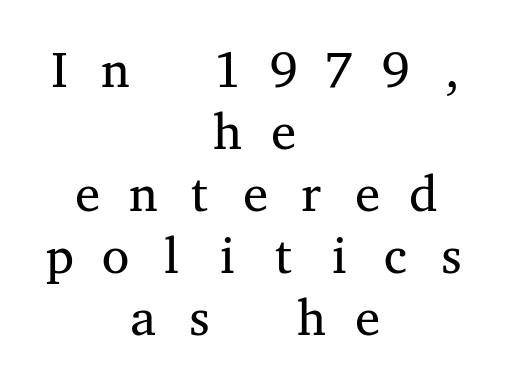
Q: Is the text bold? A: No.
Q: Is the text italic (slanted)? A: No, it is upright.
Q: Is the typeface a serif or a sans-serif typeface? A: Serif.
Q: Is the text underlined? A: No.
Q: How is the paragraph aligned? A: Centered.
Q: Is the spacing between letters normal or unusually wide? A: Unusually wide.
Q: Width (condensed, normal, or wide)? A: Wide.
Q: Stroke contrast? A: Medium.
Q: x-height? A: Medium.
Q: Monospaced? A: Yes.
